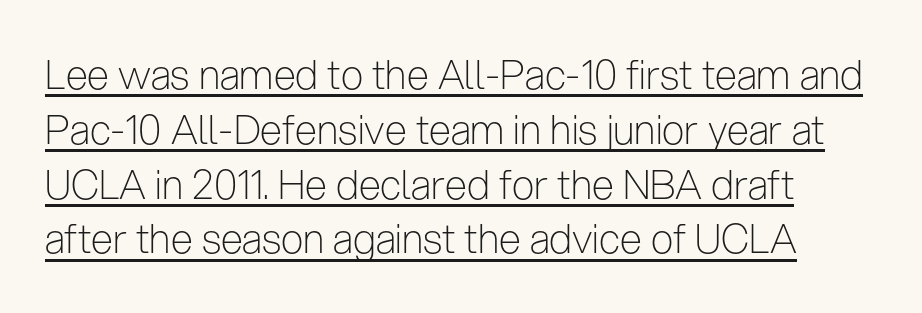
{"serif": "no", "italic": "no", "bold": "no", "weight": "light", "width": "condensed", "stroke_contrast": "low", "x_height": "medium", "monospaced": "no", "underline": "yes", "line_spacing": "normal", "line_spacing_ratio": 1.37, "letter_spacing": "normal", "letter_spacing_em": 0.0, "glyph_px": 40}
